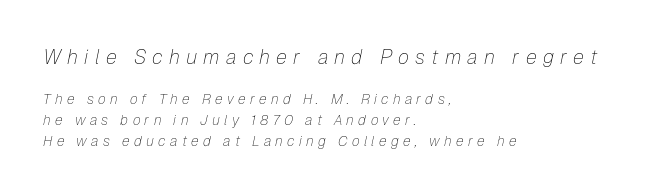
{"italic": "yes", "lean": "right", "slant_degrees": 12, "bold": "no", "underline": "no", "align": "left", "line_spacing": "normal", "line_spacing_ratio": 1.49, "letter_spacing": "wide", "letter_spacing_em": 0.31, "larger_block": "first", "size_ratio": 1.43, "glyph_px": 20}
